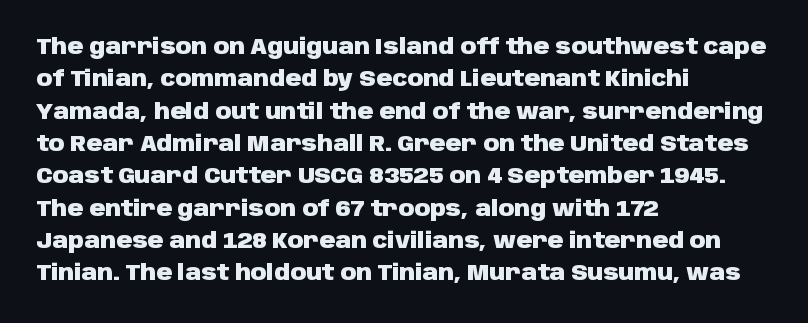
This block has exactly the height ordinary leading produces. A roman cut, with each character standing at attention. Typesetter's note: full bold, strokes at maximum text heaviness. The rendering anchors every line to the left-hand side.
